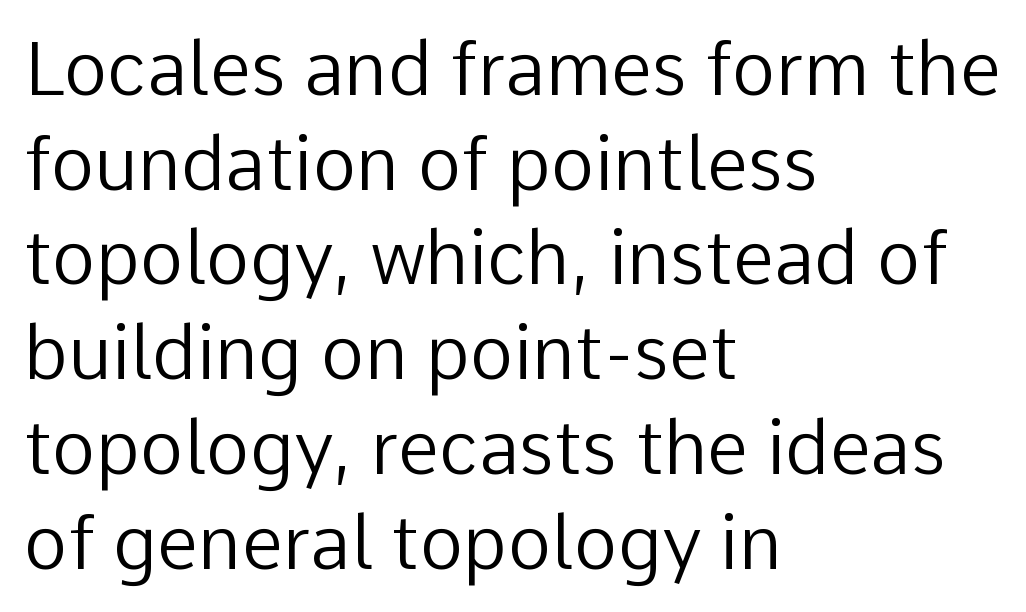
{"serif": "no", "italic": "no", "bold": "no", "weight": "regular", "width": "normal", "stroke_contrast": "low", "x_height": "medium", "monospaced": "no", "underline": "no", "align": "left", "line_spacing": "normal", "line_spacing_ratio": 1.28, "letter_spacing": "normal", "letter_spacing_em": 0.0, "glyph_px": 74}
